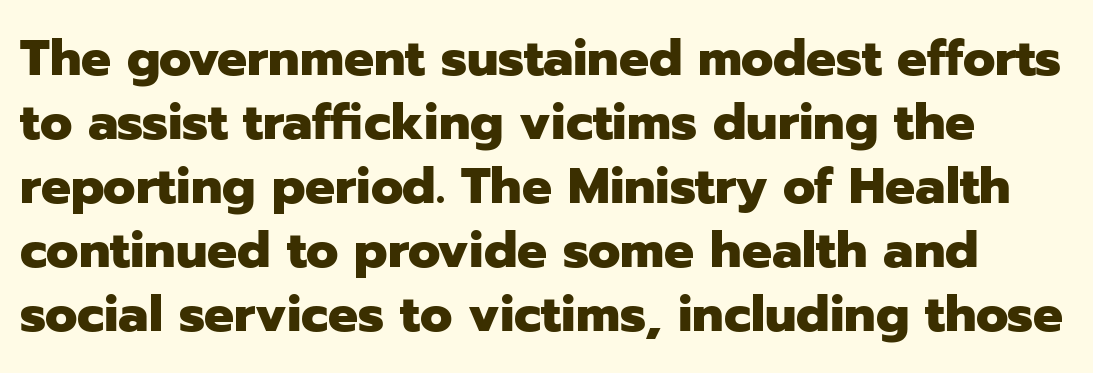
{"serif": "no", "italic": "no", "bold": "yes", "weight": "heavy", "width": "normal", "stroke_contrast": "low", "x_height": "medium", "monospaced": "no", "underline": "no", "line_spacing": "normal", "line_spacing_ratio": 1.28, "letter_spacing": "normal", "letter_spacing_em": 0.0, "glyph_px": 50}
